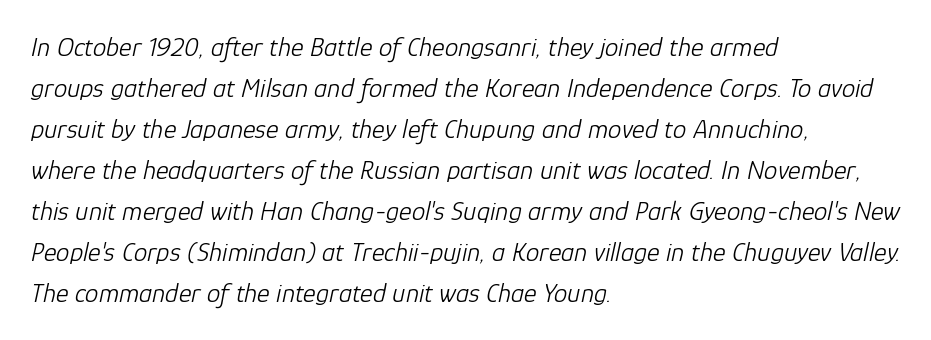
{"italic": "yes", "lean": "right", "slant_degrees": 12, "bold": "no", "underline": "no", "align": "left", "line_spacing": "normal", "line_spacing_ratio": 1.52, "letter_spacing": "normal", "letter_spacing_em": 0.0, "glyph_px": 27}
